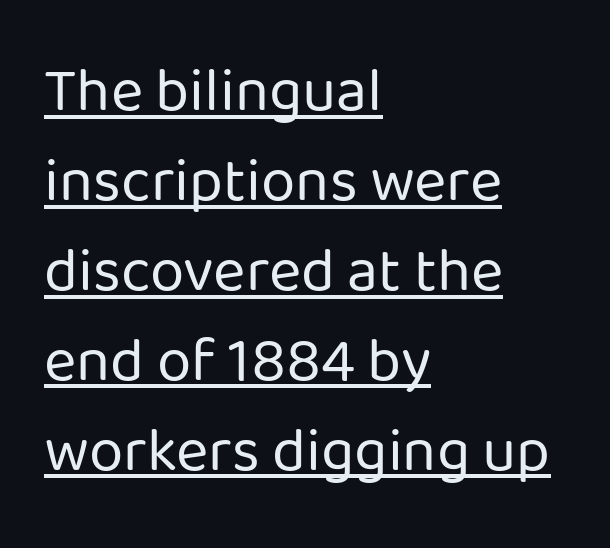
{"serif": "no", "italic": "no", "bold": "no", "weight": "regular", "width": "normal", "stroke_contrast": "low", "x_height": "medium", "monospaced": "no", "underline": "yes", "align": "left", "line_spacing": "normal", "line_spacing_ratio": 1.45, "letter_spacing": "normal", "letter_spacing_em": 0.0, "glyph_px": 62}
